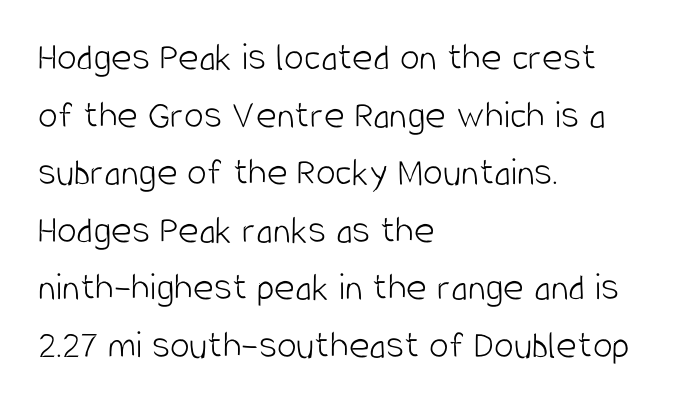
The image shows 40 px light, condensed sans-serif type, upright; set left-aligned, normal line spacing (1.44x), normal letter spacing, not underlined; low stroke contrast and a large x-height.
